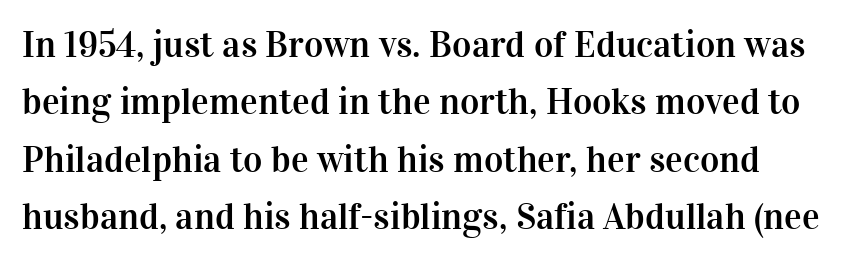
Note: serifs present on the glyphs. The face used here is proportionally spaced, like ordinary book or web type. The vertical gap from one line to the next is medium. Beneath every word, the page is bare. A roman cut, with each character standing at attention.
